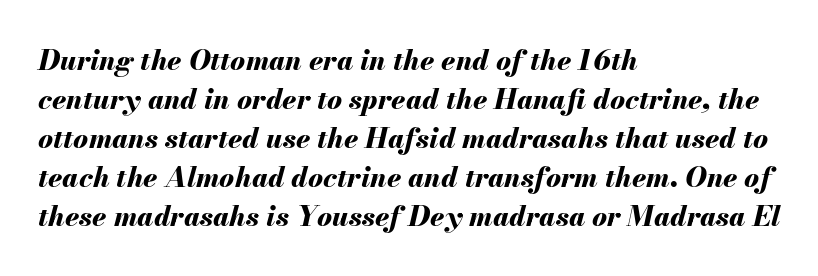
{"italic": "yes", "lean": "right", "slant_degrees": 13, "bold": "yes", "weight": "bold", "width": "normal", "stroke_contrast": "medium", "x_height": "small", "monospaced": "no", "underline": "no", "align": "left", "line_spacing": "normal", "line_spacing_ratio": 1.39, "letter_spacing": "normal", "letter_spacing_em": 0.0, "glyph_px": 28}
